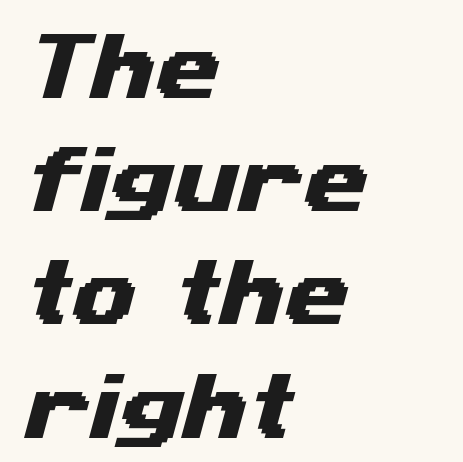
Q: Is the typeface a serif or a sans-serif typeface? A: Sans-serif.
Q: Is the text underlined? A: No.
Q: How is the paragraph aligned? A: Left-aligned.
Q: Is the spacing between letters normal or unusually wide? A: Normal.
Q: Is the spacing between lines tight, normal or loose? A: Normal.
Q: Width (condensed, normal, or wide)? A: Wide.
Q: Stroke contrast? A: Medium.
Q: x-height? A: Medium.
Q: Monospaced? A: No.
